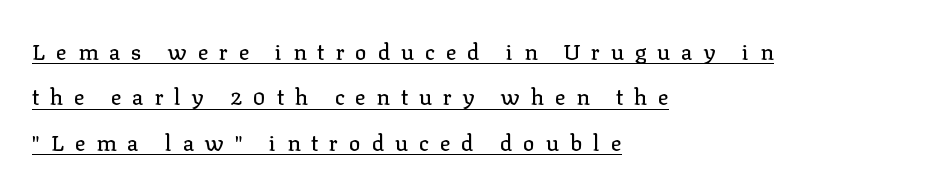
The image shows 22 px text type, upright; set left-aligned, loose line spacing (2.06x), unusually wide letter spacing (+0.49 em), underlined.
